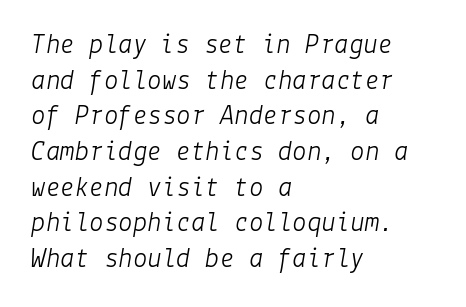
Q: Is the text bold? A: No.
Q: Is the text italic (slanted)? A: Yes, it leans right by about 9 degrees.
Q: Is the text underlined? A: No.
Q: How is the paragraph aligned? A: Left-aligned.
Q: Is the spacing between letters normal or unusually wide? A: Normal.
Q: Width (condensed, normal, or wide)? A: Normal.
Q: Stroke contrast? A: Low.
Q: x-height? A: Medium.
